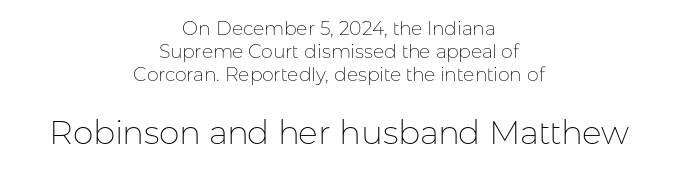
Q: Is the text bold? A: No.
Q: Is the text italic (slanted)? A: No, it is upright.
Q: Is the typeface a serif or a sans-serif typeface? A: Sans-serif.
Q: Is the text underlined? A: No.
Q: How is the paragraph aligned? A: Centered.
Q: Is the spacing between letters normal or unusually wide? A: Normal.
Q: Which block of text is set in a larger size, the first (top) or the second (bottom)? A: The second (bottom) one.
Q: Width (condensed, normal, or wide)? A: Normal.
Q: Stroke contrast? A: Low.
Q: x-height? A: Medium.
Q: Monospaced? A: No.
